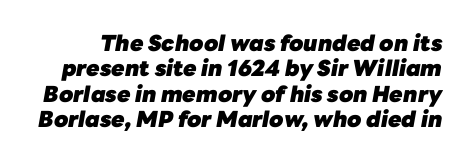
The image shows 22 px bold type, italic (leaning right); set tight line spacing (1.15x), normal letter spacing, not underlined.
